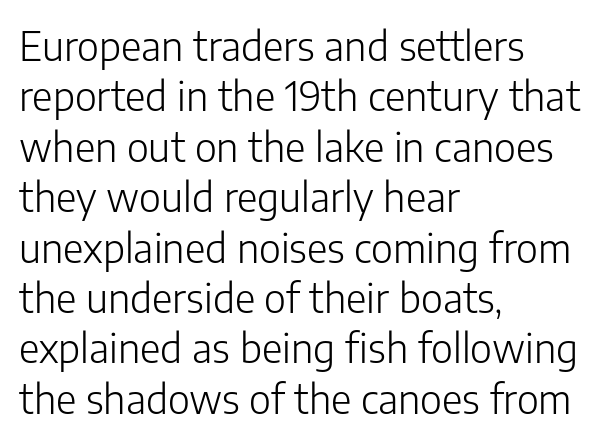
The image shows 40 px light sans-serif type, upright; set left-aligned, normal line spacing (1.26x), normal letter spacing, not underlined; low stroke contrast and a medium x-height.
